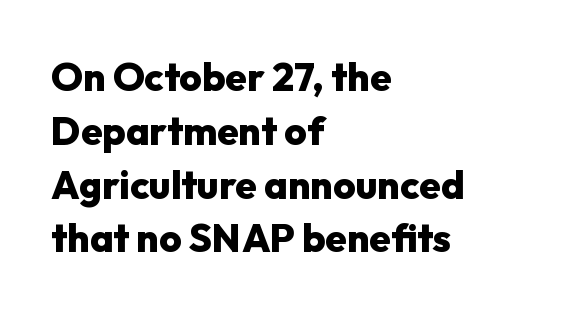
The type sits square on the baseline with zero lean. The specimen omits any rule beneath the text block's lines. The line texture is even and compact thanks to regular tracking. Short and long lines alike share a common starting point at left. A typesetter would call this proportional, since set widths differ per character.
